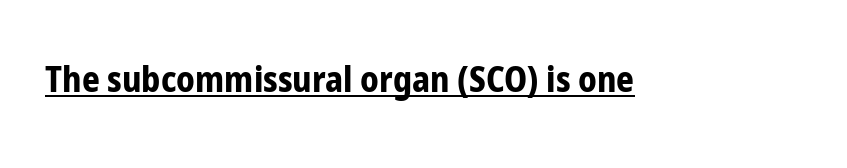
{"serif": "no", "italic": "no", "bold": "yes", "weight": "bold", "width": "condensed", "stroke_contrast": "low", "x_height": "medium", "monospaced": "no", "underline": "yes", "letter_spacing": "normal", "letter_spacing_em": 0.0, "glyph_px": 35}
